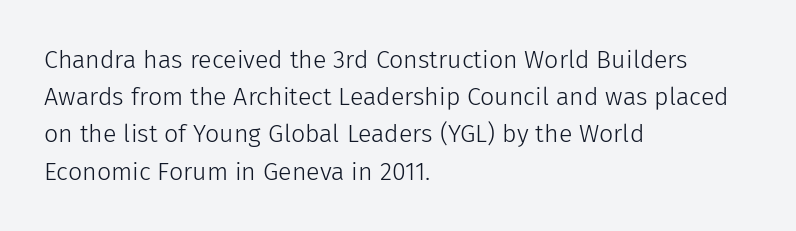
Q: Is the text bold? A: No.
Q: Is the text italic (slanted)? A: No, it is upright.
Q: Is the text underlined? A: No.
Q: How is the paragraph aligned? A: Left-aligned.
Q: Is the spacing between letters normal or unusually wide? A: Normal.
Q: Is the spacing between lines tight, normal or loose? A: Normal.
